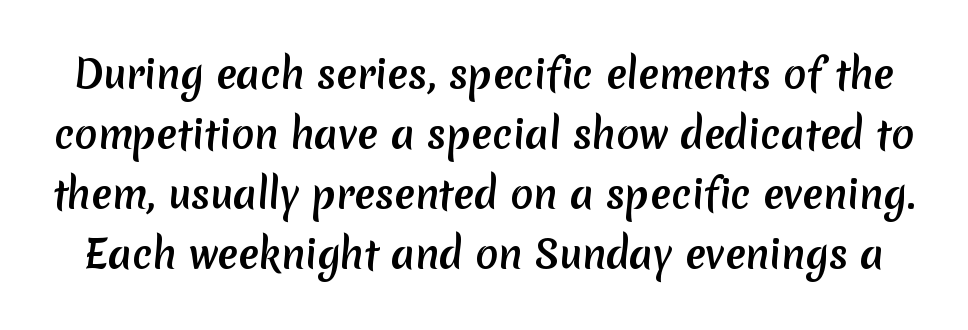
This is heavy type, rendered in bold. Tracking value appears to be zero — textbook default spacing. The rendering uses a moderate line-height, typical for paragraphs. Regarding serifs, this sample does without them. No word sits above an underline. Do the characters align in a grid? No, the font is proportional.
